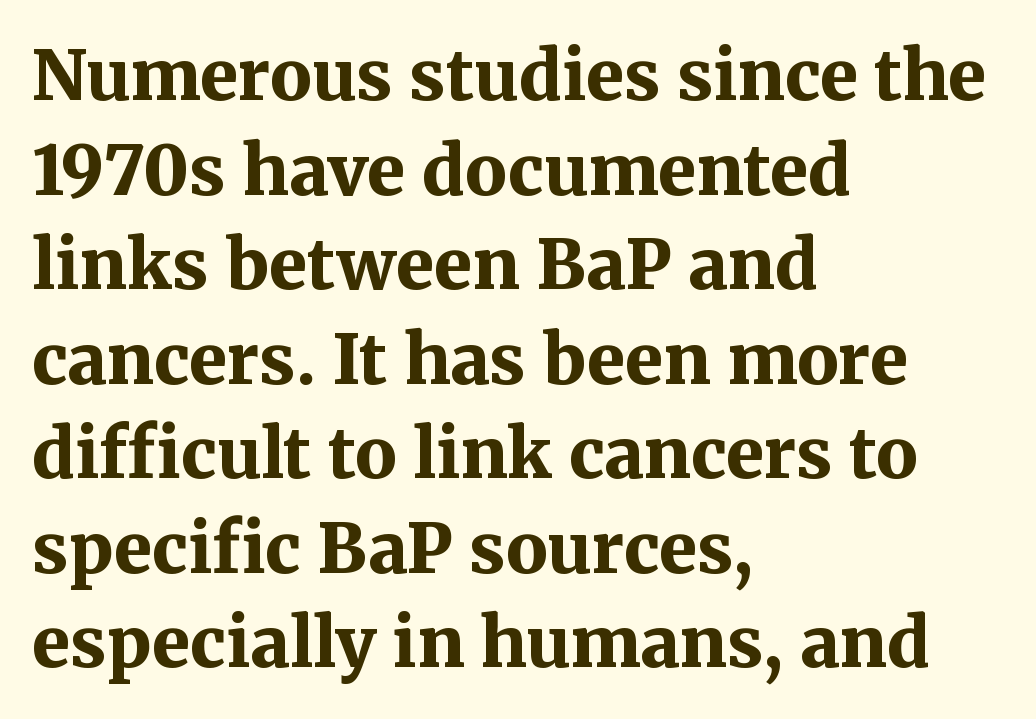
{"serif": "yes", "italic": "no", "bold": "yes", "weight": "bold", "width": "normal", "stroke_contrast": "medium", "x_height": "medium", "monospaced": "no", "underline": "no", "align": "left", "line_spacing": "normal", "line_spacing_ratio": 1.37, "letter_spacing": "normal", "letter_spacing_em": 0.0, "glyph_px": 69}
